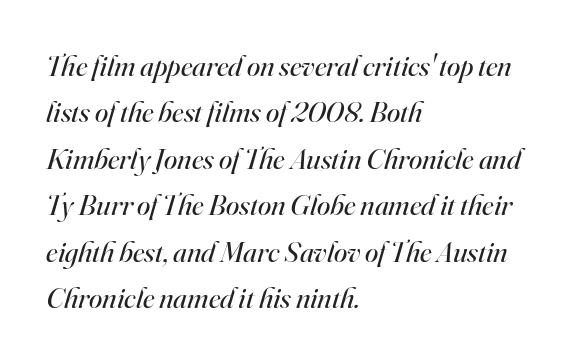
Q: Is the text bold? A: No.
Q: Is the text italic (slanted)? A: Yes, it leans right by about 16 degrees.
Q: Is the typeface a serif or a sans-serif typeface? A: Serif.
Q: Is the text underlined? A: No.
Q: How is the paragraph aligned? A: Left-aligned.
Q: Is the spacing between letters normal or unusually wide? A: Normal.
Q: Is the spacing between lines tight, normal or loose? A: Normal.
Q: Width (condensed, normal, or wide)? A: Normal.
Q: Stroke contrast? A: High.
Q: x-height? A: Small.
Q: Monospaced? A: No.
